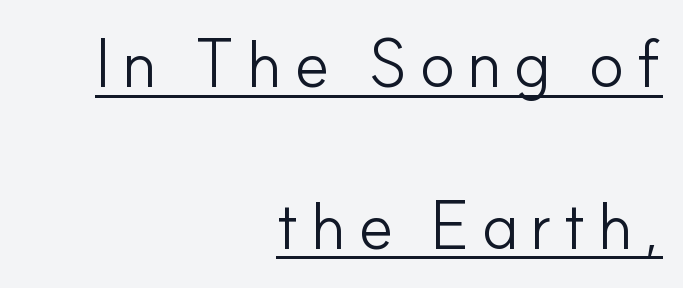
Q: Is the text bold? A: No.
Q: Is the text italic (slanted)? A: No, it is upright.
Q: Is the typeface a serif or a sans-serif typeface? A: Sans-serif.
Q: Is the text underlined? A: Yes.
Q: How is the paragraph aligned? A: Right-aligned.
Q: Is the spacing between lines tight, normal or loose? A: Loose.
Q: Width (condensed, normal, or wide)? A: Normal.
Q: Stroke contrast? A: Low.
Q: x-height? A: Small.
Q: Monospaced? A: No.
